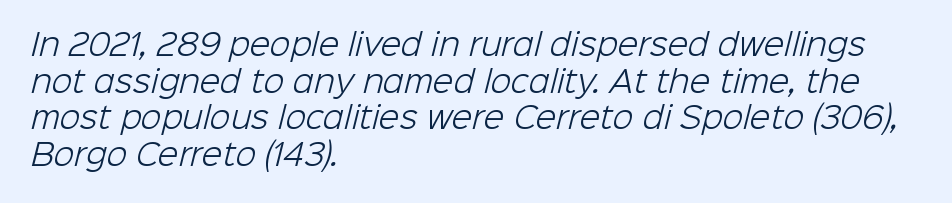
{"serif": "no", "bold": "no", "weight": "light", "width": "normal", "stroke_contrast": "low", "x_height": "medium", "monospaced": "no", "underline": "no", "align": "left", "line_spacing_ratio": 1.22, "letter_spacing": "normal", "letter_spacing_em": 0.0, "glyph_px": 30}
